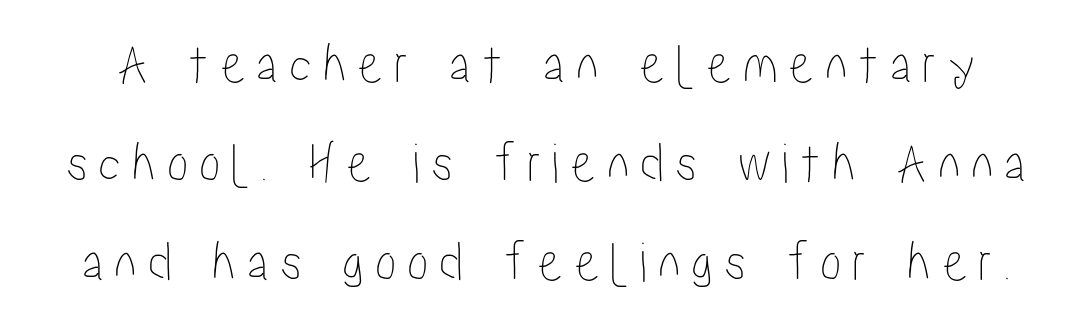
The face used here is proportionally spaced, like ordinary book or web type. Letters rest on an invisible, unmarked baseline. Posture: vertical.
